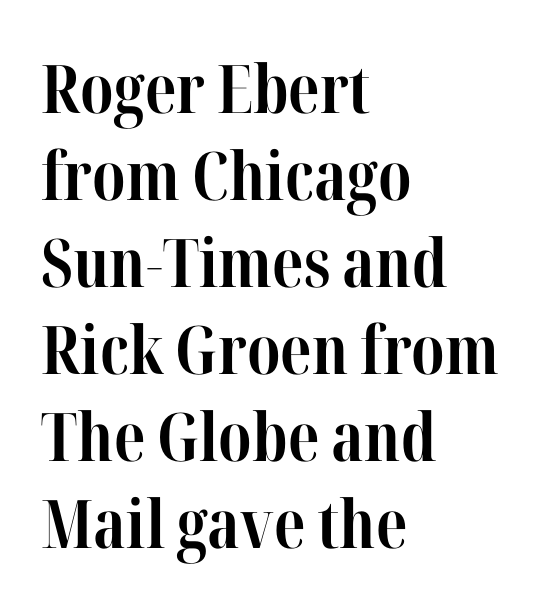
The image shows 67 px bold, condensed serif type, upright; set left-aligned, normal line spacing (1.3x), normal letter spacing, not underlined; high stroke contrast and a medium x-height.
